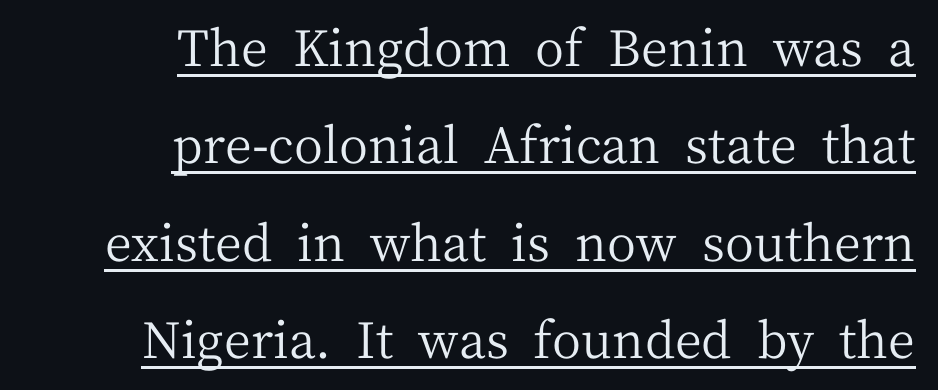
The image shows 50 px regular-weight serif type, upright; set right-aligned, loose line spacing (1.95x), normal letter spacing, underlined; medium stroke contrast and a medium x-height.
